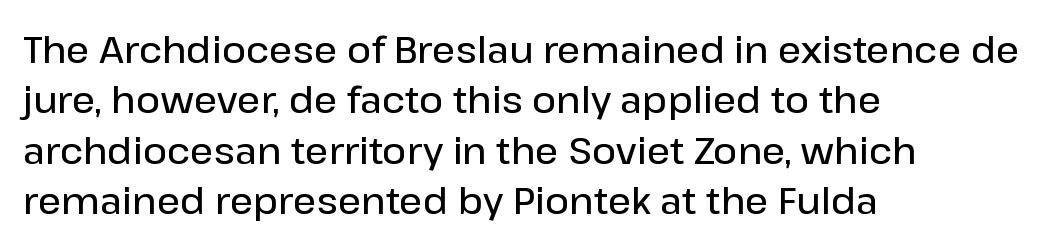
If you drew a ruler down the left edge, every line would touch it. Stems and bowls a touch heavier than normal — semibold. If you drew a line through each stem, it would be perfectly vertical. The letterforms sit shoulder to shoulder at normal distance. Normally led — the rows are evenly, conventionally spaced. The typeface chosen for these lines omits serifs.
